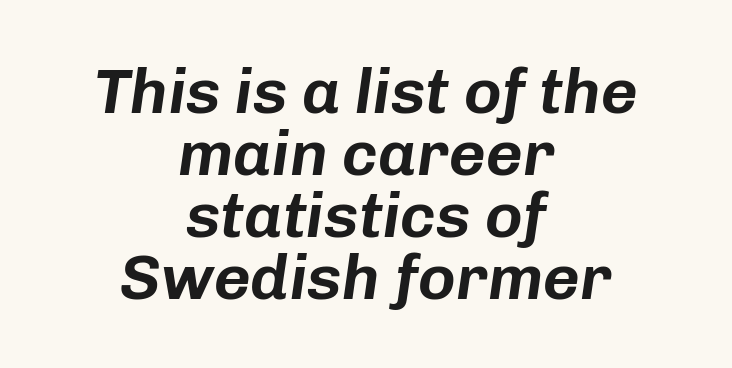
The image shows 64 px text type, italic (leaning right); set centered, tight line spacing (0.97x), normal letter spacing, not underlined; low stroke contrast and a medium x-height.
